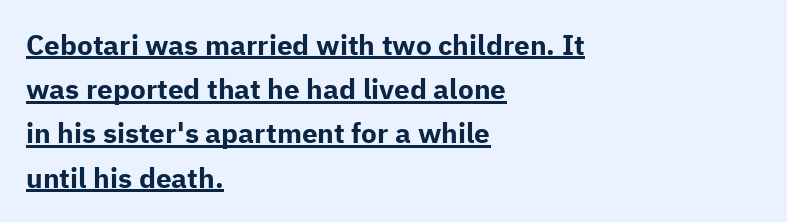
If you drew a ruler down the left edge, every line would touch it. Note the varied advance widths — an 'i' is clearly narrower than an 'm'. The lettering holds an erect, upright posture throughout. In terms of letterspacing, this is plain default setting. Heavy-handed strokes throughout: this text is bold. This sample carries an underscore along the baseline area.
